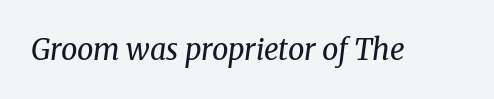
Q: Is the text bold? A: No.
Q: Is the text italic (slanted)? A: Yes, it leans right by about 8 degrees.
Q: Is the typeface a serif or a sans-serif typeface? A: Serif.
Q: Is the text underlined? A: No.
Q: Is the spacing between letters normal or unusually wide? A: Normal.
Q: Width (condensed, normal, or wide)? A: Normal.
Q: Stroke contrast? A: Medium.
Q: x-height? A: Medium.
Q: Monospaced? A: No.
